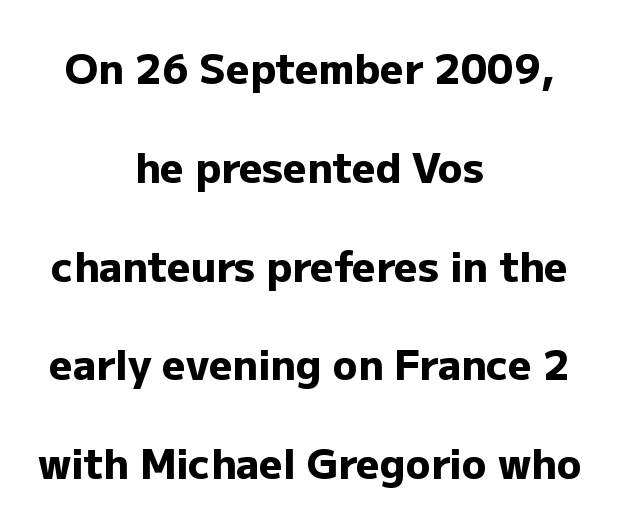
The image shows 41 px heavy sans-serif type, upright; set centered, loose line spacing (2.41x), normal letter spacing, not underlined; low stroke contrast and a medium x-height.
